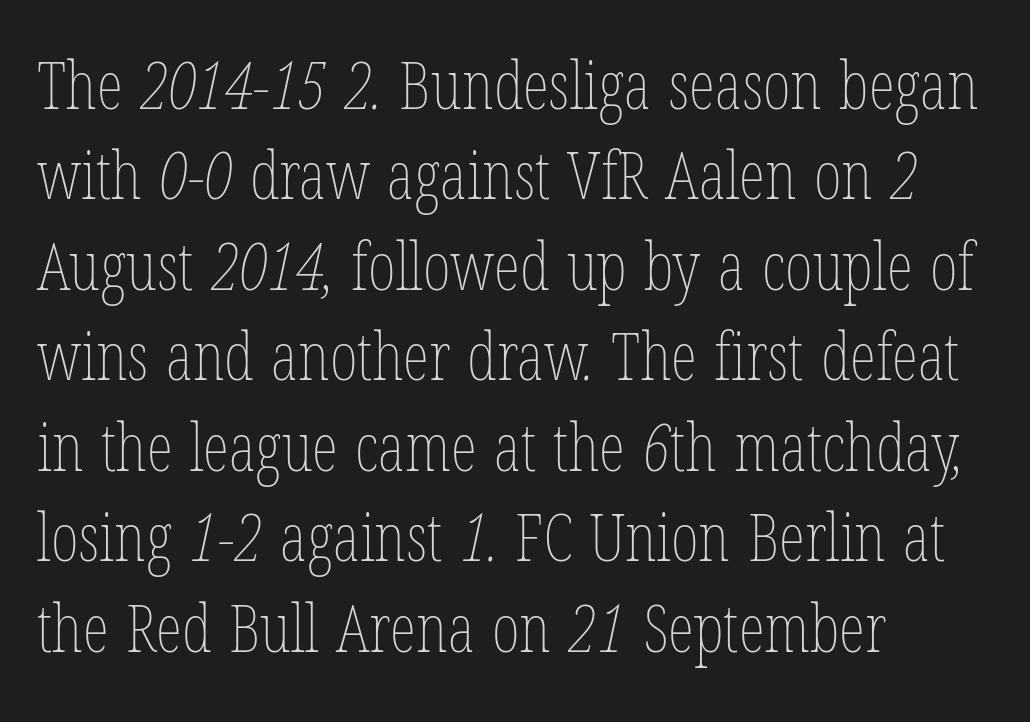
Tracking here is standard; glyphs follow each other at the usual distance. Unbolded letterforms with no extra heft. Think of a printed novel: that variable character pitch is what you see here. Descender tails drop into unmarked territory.
